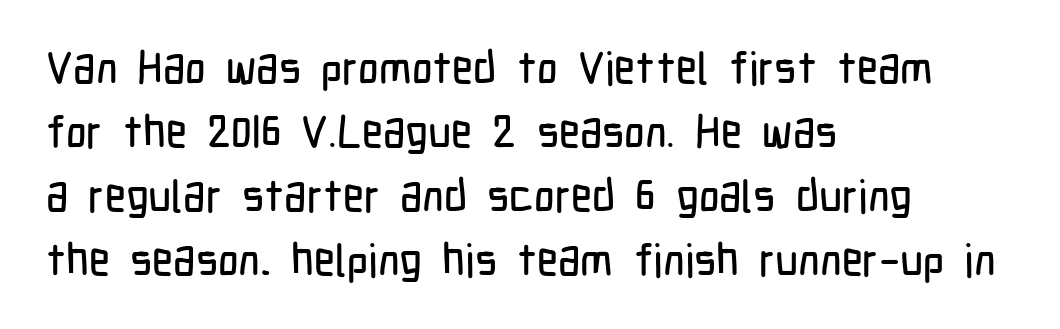
Q: Is the text italic (slanted)? A: No, it is upright.
Q: Is the typeface a serif or a sans-serif typeface? A: Sans-serif.
Q: Is the text underlined? A: No.
Q: How is the paragraph aligned? A: Left-aligned.
Q: Is the spacing between letters normal or unusually wide? A: Normal.
Q: Is the spacing between lines tight, normal or loose? A: Normal.
Q: Width (condensed, normal, or wide)? A: Condensed.
Q: Stroke contrast? A: Low.
Q: x-height? A: Medium.
Q: Monospaced? A: No.
